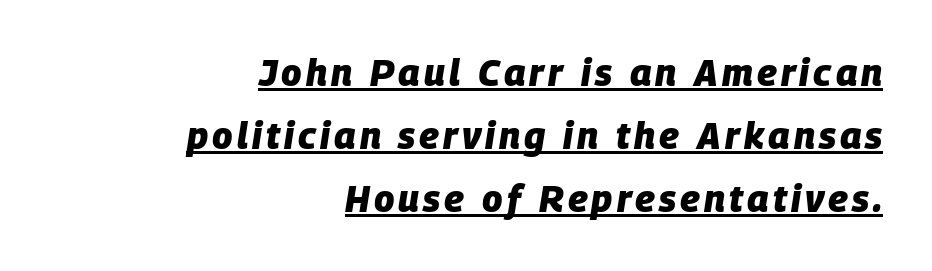
Q: Is the text bold? A: Yes.
Q: Is the text italic (slanted)? A: Yes, it leans right by about 9 degrees.
Q: Is the text underlined? A: Yes.
Q: How is the paragraph aligned? A: Right-aligned.
Q: Is the spacing between lines tight, normal or loose? A: Normal.
Q: Width (condensed, normal, or wide)? A: Normal.
Q: Stroke contrast? A: Low.
Q: x-height? A: Large.
Q: Monospaced? A: No.
